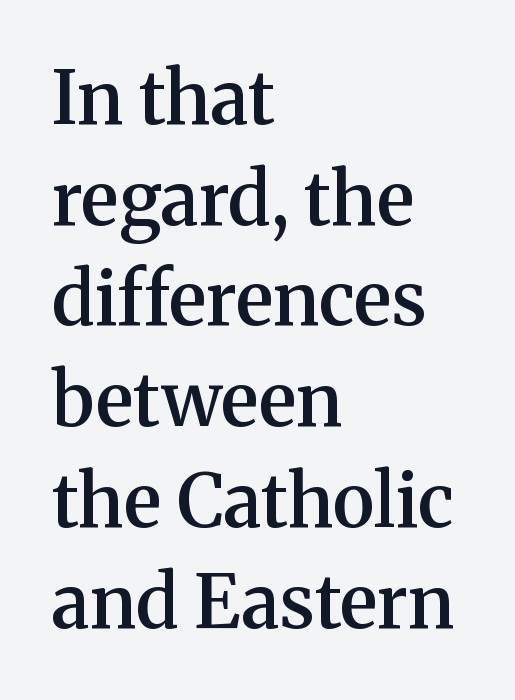
The image shows 73 px semibold serif type, upright; set left-aligned, normal line spacing (1.38x), normal letter spacing, not underlined; medium stroke contrast and a medium x-height.
